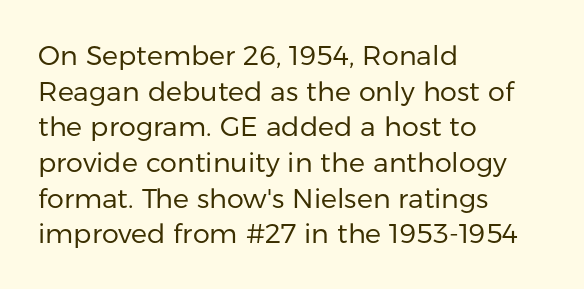
The image shows 27 px text type, upright; set left-aligned, normal line spacing (1.32x), normal letter spacing, not underlined.
